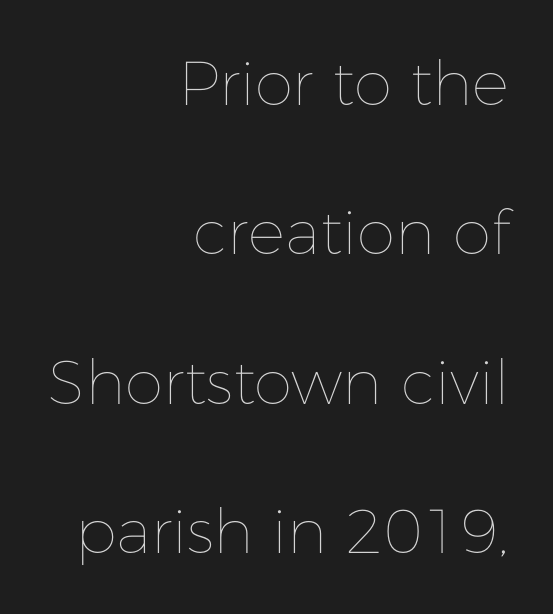
Do the characters align in a grid? No, the font is proportional. Casual observation: everything's shoved over to the right. You could fit nearly another row in the gap between these rows. No letter is thick-stroked: the sample isn't bold.
